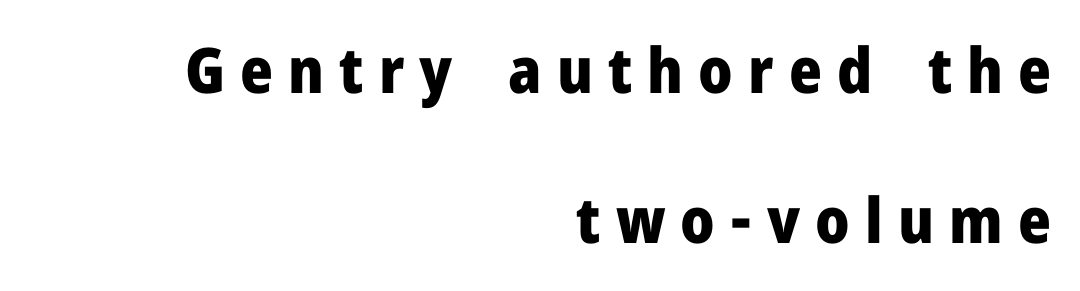
You can tell it's not italic because the verticals are truly vertical. Proportional: the letters do not fall into vertical columns. The paragraph has a hard right edge and a soft left edge. Short note: letters widely spaced.
